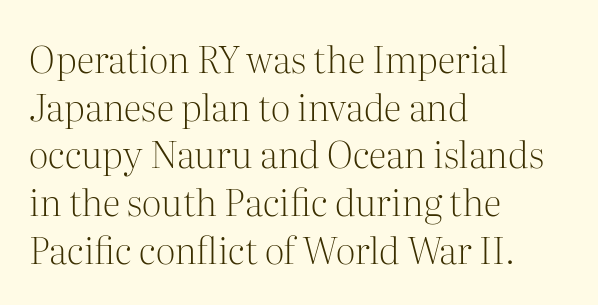
Descender tails drop into unmarked territory. Unbolded letterforms with no extra heft. No extra tracking has been applied to these lines. Here the designer chose a conventional face with non-uniform glyph widths.
